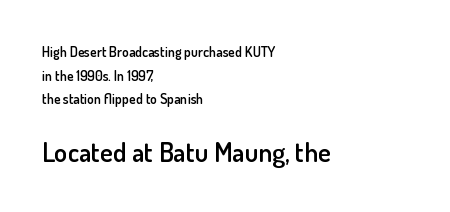
All the whitespace from short lines collects on the right. Summary of vertical rhythm: regular, with standard interline spacing. The specimen omits any rule beneath the text block's lines. This sample uses an upright cut, with every glyph sitting square on the baseline. This sample uses plain, unmodified letter spacing. Weight check: semibold — heavier than regular, not quite bold.
